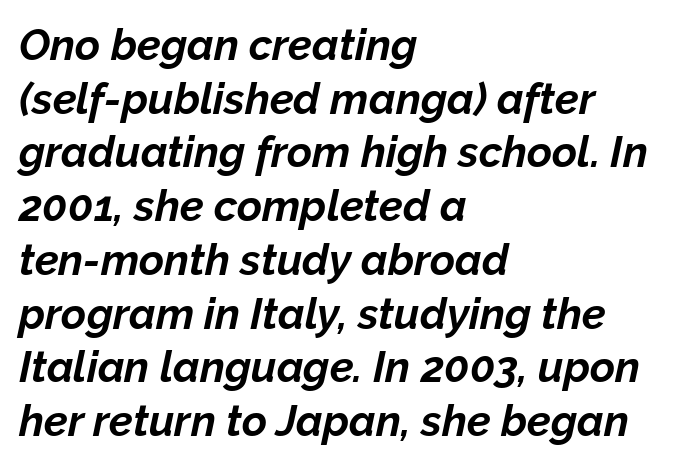
{"italic": "yes", "lean": "right", "slant_degrees": 12, "bold": "yes", "weight": "bold", "width": "normal", "stroke_contrast": "low", "x_height": "medium", "monospaced": "no", "underline": "no", "align": "left", "line_spacing": "normal", "line_spacing_ratio": 1.25, "letter_spacing": "normal", "letter_spacing_em": 0.0, "glyph_px": 43}
